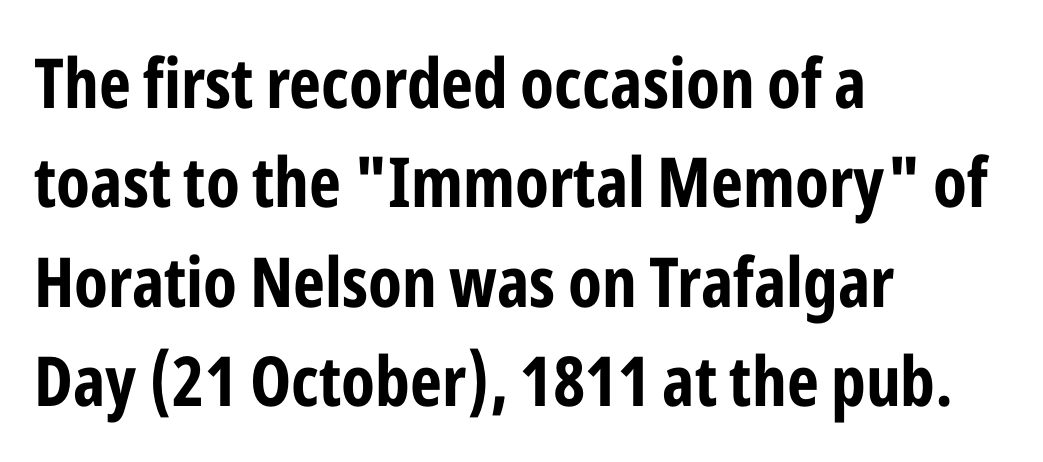
The image shows 69 px bold, condensed sans-serif type, upright; set left-aligned, normal line spacing (1.44x), normal letter spacing, not underlined; low stroke contrast and a medium x-height.
